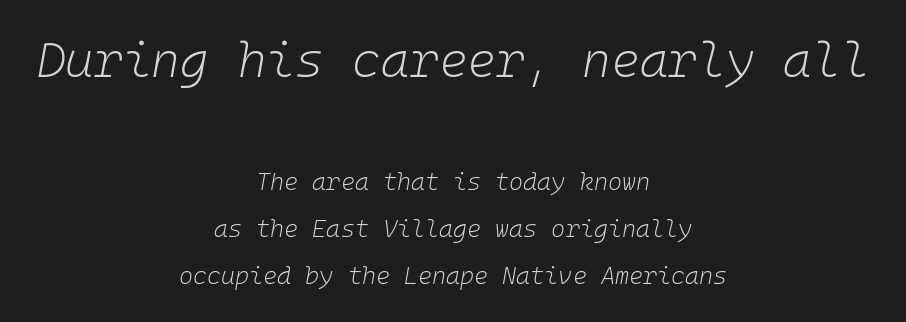
Underline: absent. Short and long lines alike share a common midpoint. Caption: face not bold, strokes unweighted. Looks like terminal output: every glyph gets an equal slot. The text carries the slant typical of an italic or oblique font.
